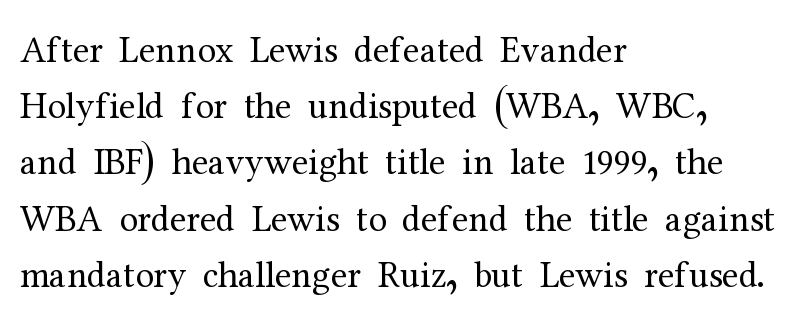
{"serif": "yes", "italic": "no", "bold": "no", "weight": "regular", "width": "normal", "stroke_contrast": "medium", "x_height": "medium", "monospaced": "no", "underline": "no", "align": "left", "line_spacing": "normal", "line_spacing_ratio": 1.52, "letter_spacing": "normal", "letter_spacing_em": 0.0, "glyph_px": 37}
